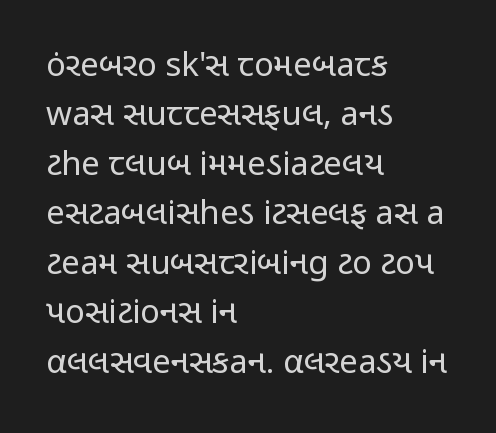
{"serif": "no", "italic": "no", "bold": "no", "weight": "regular", "width": "condensed", "stroke_contrast": "low", "x_height": "medium", "monospaced": "no", "underline": "no", "align": "left", "line_spacing": "normal", "line_spacing_ratio": 1.5, "letter_spacing": "normal", "letter_spacing_em": 0.0, "glyph_px": 33}
